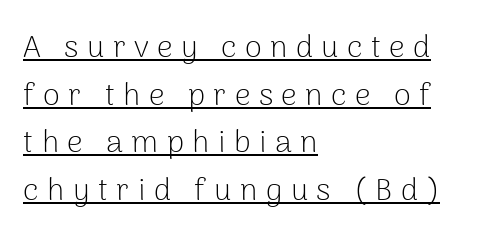
The image shows 31 px light sans-serif type, upright; set left-aligned, normal line spacing (1.54x), unusually wide letter spacing (+0.27 em), underlined; low stroke contrast and a medium x-height.
